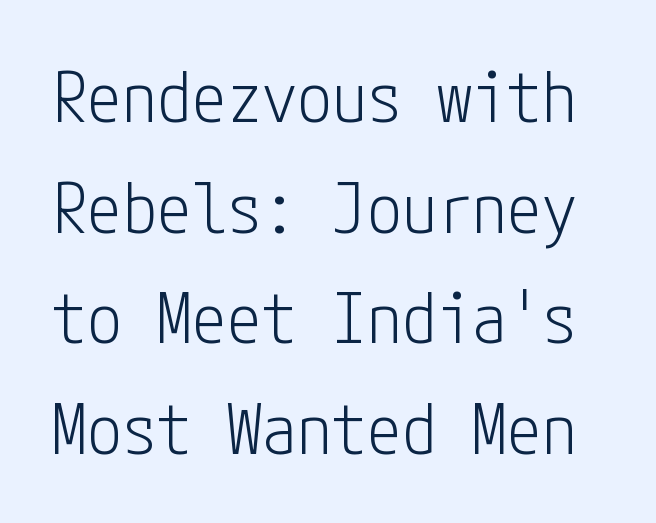
The image shows 70 px light, condensed sans-serif type, upright; set normal line spacing (1.58x), normal letter spacing, not underlined; low stroke contrast and a medium x-height.
